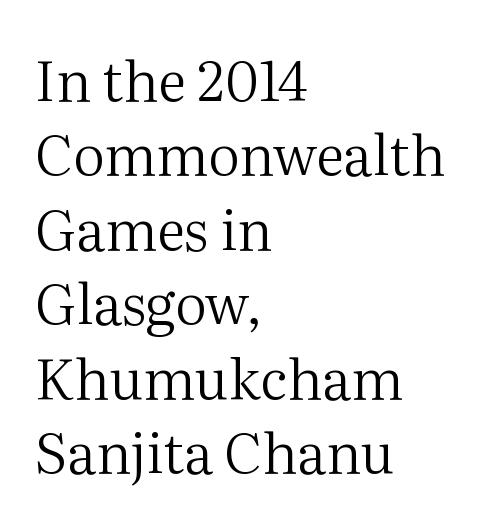
{"serif": "yes", "italic": "no", "bold": "no", "weight": "regular", "width": "normal", "stroke_contrast": "medium", "x_height": "medium", "monospaced": "no", "underline": "no", "align": "left", "line_spacing": "normal", "line_spacing_ratio": 1.33, "letter_spacing": "normal", "letter_spacing_em": 0.0, "glyph_px": 56}
